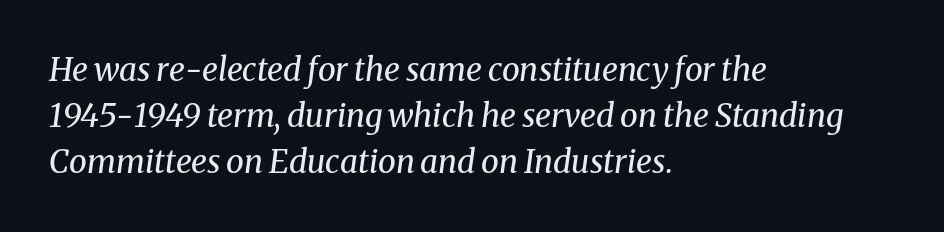
Q: Is the text bold? A: No.
Q: Is the text italic (slanted)? A: Yes, it leans right by about 8 degrees.
Q: Is the typeface a serif or a sans-serif typeface? A: Serif.
Q: Is the text underlined? A: No.
Q: How is the paragraph aligned? A: Left-aligned.
Q: Is the spacing between letters normal or unusually wide? A: Normal.
Q: Is the spacing between lines tight, normal or loose? A: Normal.
Q: Width (condensed, normal, or wide)? A: Normal.
Q: Stroke contrast? A: Medium.
Q: x-height? A: Medium.
Q: Monospaced? A: No.
